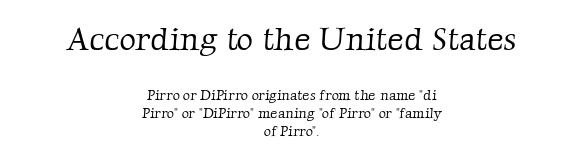
The image shows 32 px light serif type; set centered, normal line spacing (1.29x), normal letter spacing, not underlined; the first (top) block is 2.29x larger; low stroke contrast and a medium x-height.
